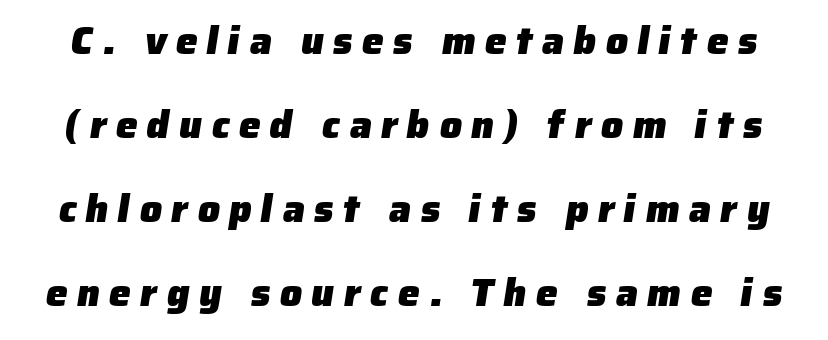
{"serif": "no", "bold": "yes", "weight": "heavy", "width": "normal", "stroke_contrast": "low", "x_height": "medium", "monospaced": "no", "underline": "no", "line_spacing": "loose", "line_spacing_ratio": 2.15, "letter_spacing": "wide", "letter_spacing_em": 0.24, "glyph_px": 39}
